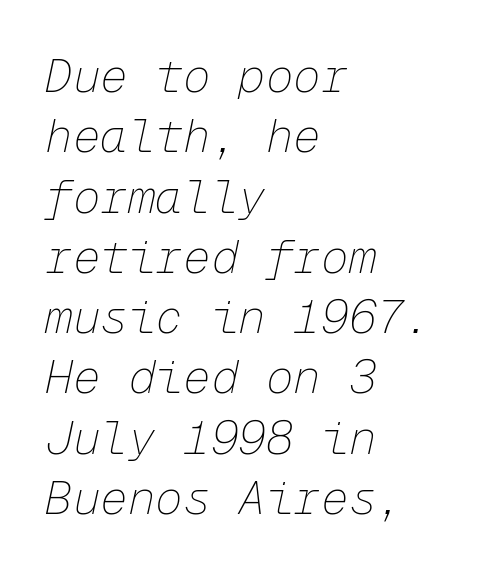
Q: Is the text bold? A: No.
Q: Is the text italic (slanted)? A: Yes, it leans right by about 12 degrees.
Q: Is the text underlined? A: No.
Q: How is the paragraph aligned? A: Left-aligned.
Q: Is the spacing between letters normal or unusually wide? A: Normal.
Q: Is the spacing between lines tight, normal or loose? A: Normal.
Q: Width (condensed, normal, or wide)? A: Normal.
Q: Stroke contrast? A: Low.
Q: x-height? A: Medium.
Q: Monospaced? A: Yes.
